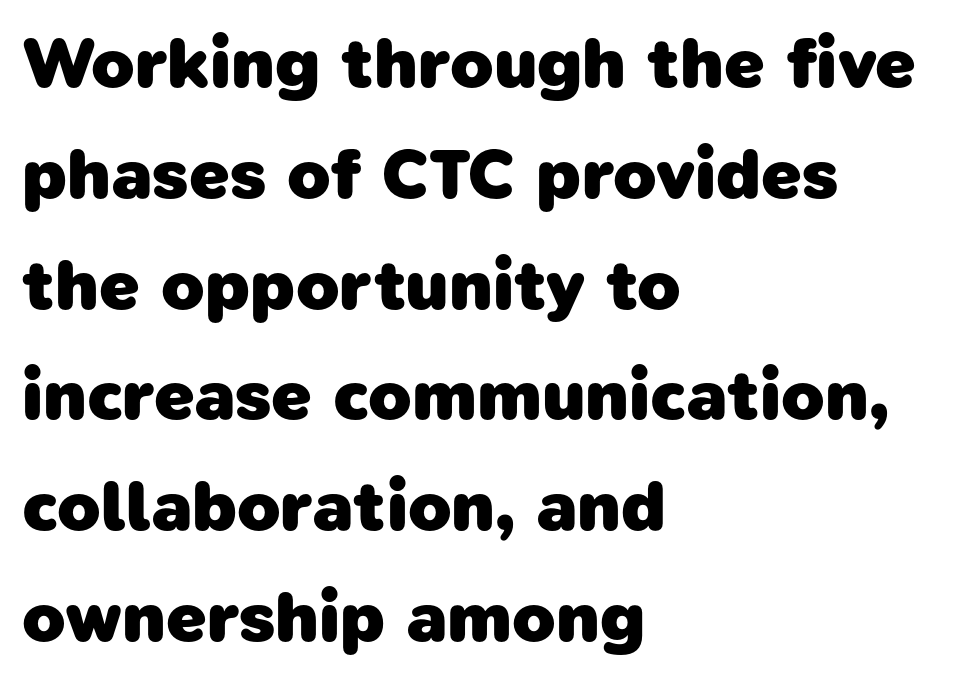
There is no visible air inserted between adjacent glyphs. The face used here is proportionally spaced, like ordinary book or web type. A full-strength bold gives these letters their thick strokes. The rendering anchors every line to the left-hand side.
